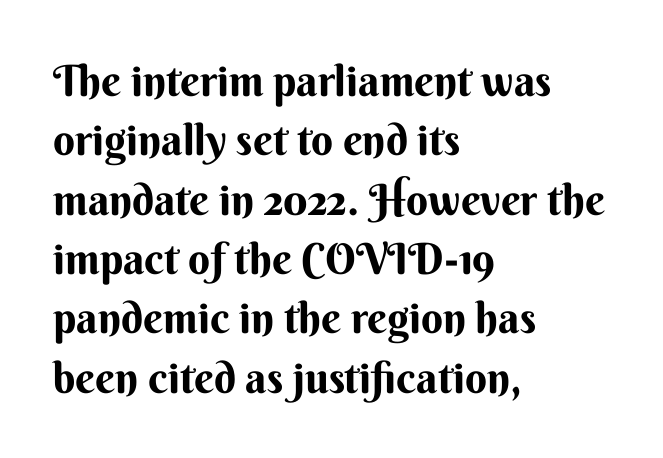
Tall strokes in this sample are plumb rather than angled. A clean baseline with only descenders dipping below it. Strokes here are thick enough to call this a true bold. You could not count columns in this text — the font is proportionally spaced.
